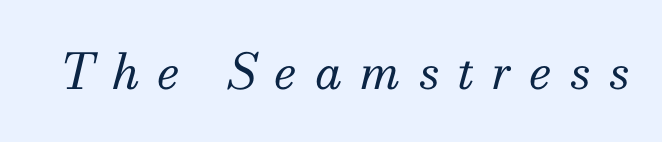
Regarding serifs, this sample has them. Notice how the stems are inclined rather than vertical — that's the hallmark of italics. The letters advance in unequal steps, a hallmark of proportional type. Each row of text sits above clean, open space. The letterforms sit at book weight or below.
